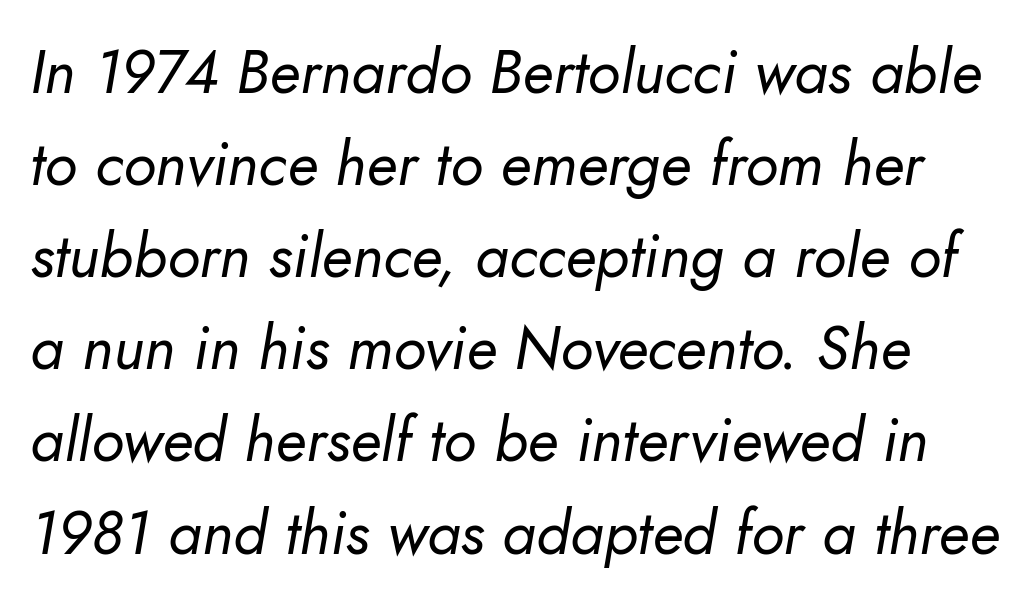
Q: Is the text bold? A: No.
Q: Is the text italic (slanted)? A: Yes, it leans right by about 10 degrees.
Q: Is the text underlined? A: No.
Q: Is the spacing between letters normal or unusually wide? A: Normal.
Q: Is the spacing between lines tight, normal or loose? A: Normal.
Q: Width (condensed, normal, or wide)? A: Normal.
Q: Stroke contrast? A: Low.
Q: x-height? A: Small.
Q: Monospaced? A: No.
